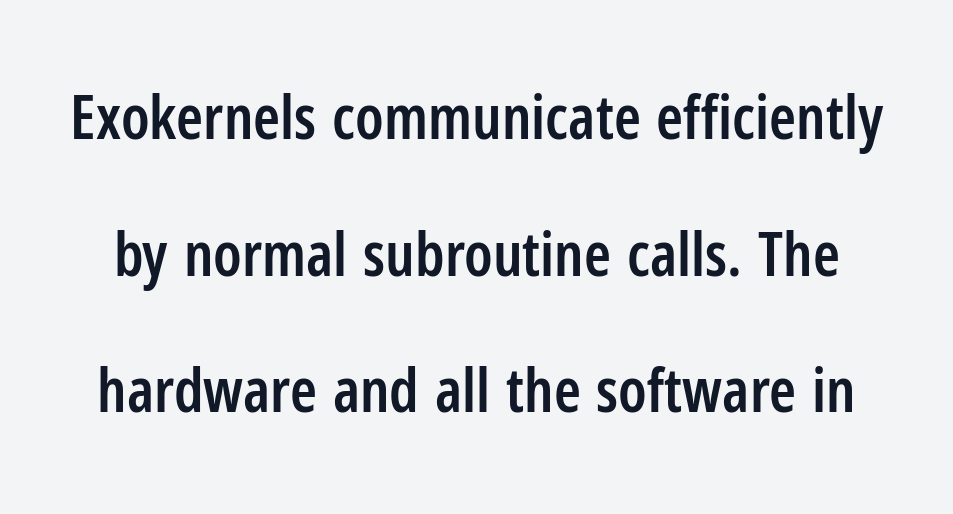
Character widths vary here, with narrow letters taking less room than wide ones. The characters look somewhat weighty, a semibold short of true bold. Letter spacing: default. The specimen omits any rule beneath the text block's lines. If you measured baseline to baseline, you'd find a long distance.
